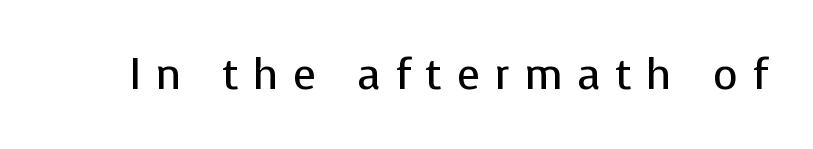
The image shows 43 px regular-weight sans-serif type, upright; set unusually wide letter spacing (+0.33 em), not underlined; low stroke contrast and a medium x-height.
